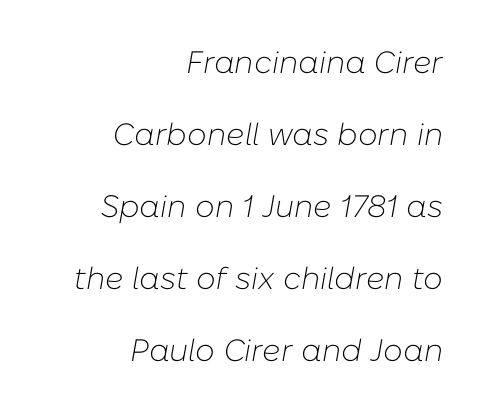
You could call the tracking neutral — neither tight nor loose. Spacing verdict: proportional, widths tailored to each character. The leading is generous, giving the passage an open texture. Line endings align vertically; line beginnings do not. An italicized treatment has been applied to the whole sample. The characters are drawn with everyday or finer stroke widths.
